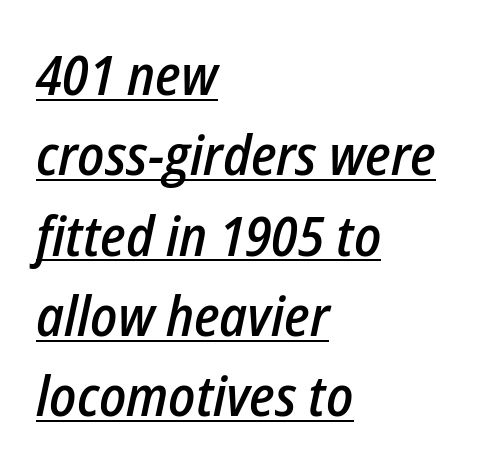
You could call the tracking neutral — neither tight nor loose. The passage is arranged the way most books set body copy — flush left. The rendering applies a slant to the glyphs. Is this a fixed-width face? No — the glyphs have proportional, varying widths. The lines sit at an ordinary, default distance from one another. Weight check: semibold — heavier than regular, not quite bold.
